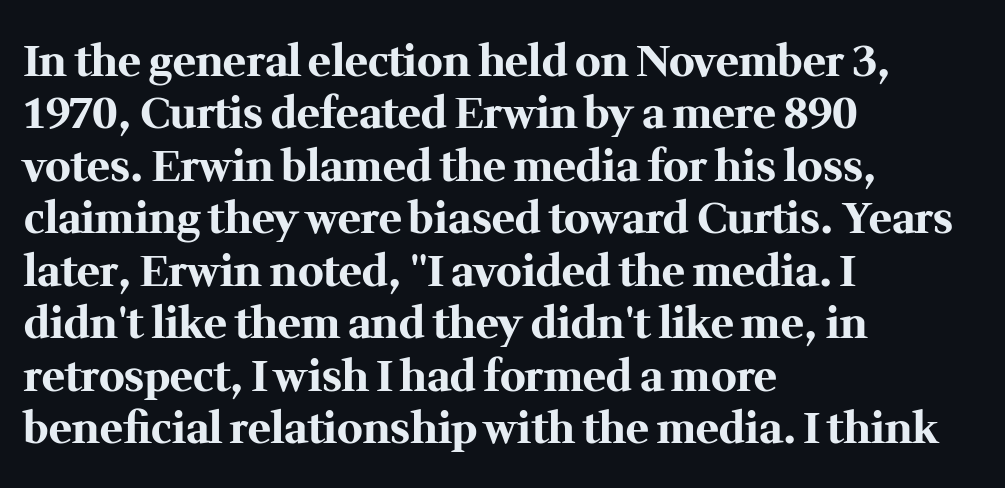
The image shows 43 px bold serif type, upright; set left-aligned, line spacing 1.22x, normal letter spacing, not underlined; medium stroke contrast and a medium x-height.
